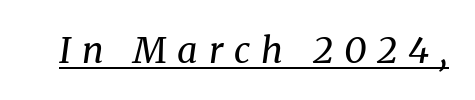
{"serif": "yes", "italic": "yes", "lean": "right", "slant_degrees": 8, "bold": "no", "weight": "regular", "width": "normal", "stroke_contrast": "medium", "x_height": "medium", "monospaced": "no", "underline": "yes", "letter_spacing": "wide", "letter_spacing_em": 0.3, "glyph_px": 36}
